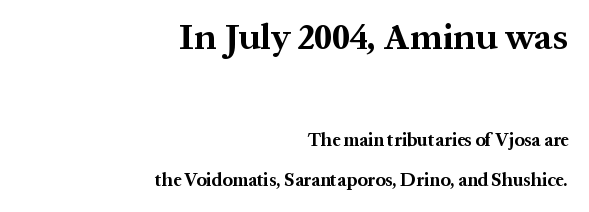
Bigger letters appear in the top chunk; the bottom chunk is reduced. Look at the tracking — it's just the regular setting, nothing added. Each new line begins a long way beneath the previous one. The font family rendered here belongs to the serif group. Right-aligned paragraph, ragged on the left. Spacing verdict: proportional, widths tailored to each character.
